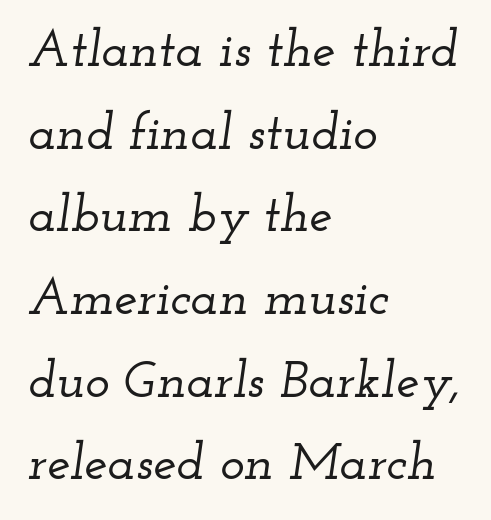
The face used here is proportionally spaced, like ordinary book or web type. Examine the stroke ends and you'll spot serifs. A clean baseline with only descenders dipping below it. The lines in this sample share a left origin and differ only in where they stop. Is there much room between lines? A standard amount, neither cramped nor airy.
